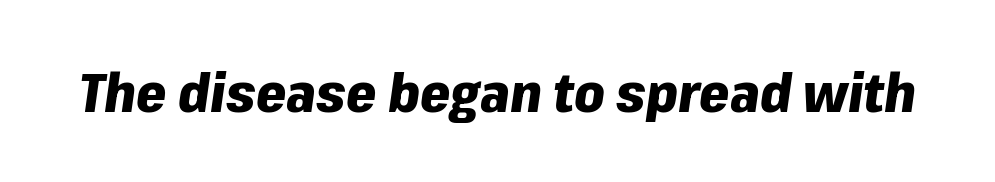
Heavy, bold letterforms. The strip under each line holds only bare page. Is this a fixed-width face? No — the glyphs have proportional, varying widths. Is the letter spacing exaggerated? No — it looks like the ordinary default. The axis of the letterforms is tilted away from vertical.
